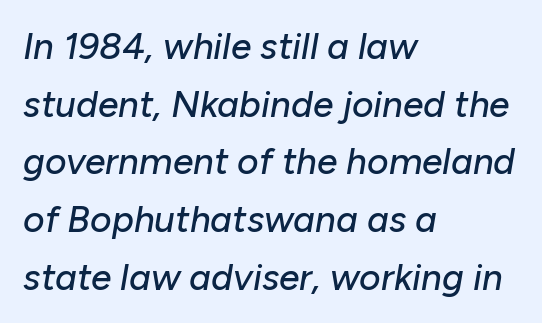
{"italic": "yes", "lean": "right", "slant_degrees": 10, "width": "normal", "stroke_contrast": "low", "x_height": "medium", "monospaced": "no", "underline": "no", "align": "left", "line_spacing": "normal", "line_spacing_ratio": 1.56, "letter_spacing": "normal", "letter_spacing_em": 0.0, "glyph_px": 37}
